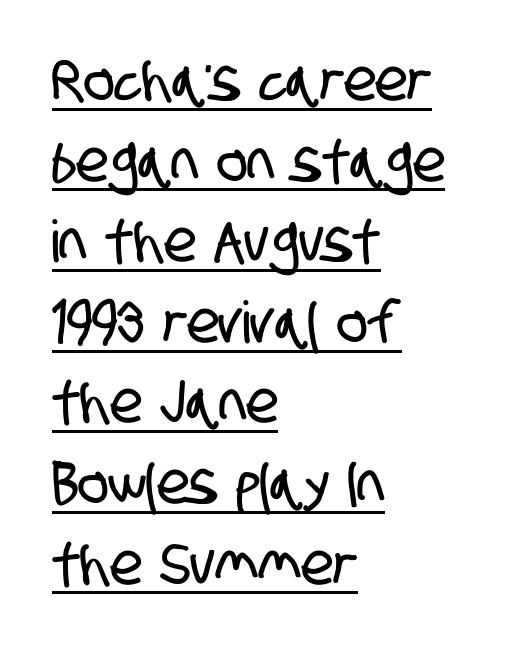
Where is the straight margin? On the left. The text was rendered using a sans face with plain stroke endings. The letterforms sit shoulder to shoulder at normal distance. The rendering uses the underline text-decoration. The block of text has a typical density, with ordinary space between rows. This sample has the flowing, uneven cadence of proportional lettering.
